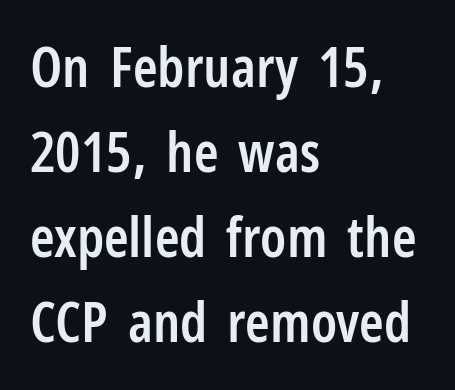
The passage shown stacks its lines at a standard gap. Type style note: lacks serifs. Short and long lines alike share a common starting point at left. Is there any slant? The stems are plumb. The letters sit at their default tracking, neither squeezed nor spread. The passage shown is semibold, sitting just below true bold.
